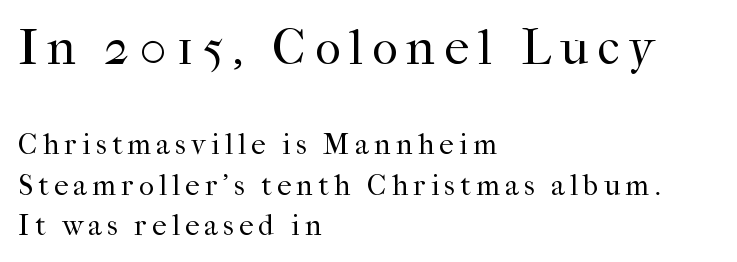
Q: Is the text bold? A: No.
Q: Is the text italic (slanted)? A: No, it is upright.
Q: Is the typeface a serif or a sans-serif typeface? A: Serif.
Q: Is the text underlined? A: No.
Q: How is the paragraph aligned? A: Left-aligned.
Q: Is the spacing between lines tight, normal or loose? A: Normal.
Q: Which block of text is set in a larger size, the first (top) or the second (bottom)? A: The first (top) one.
Q: Width (condensed, normal, or wide)? A: Normal.
Q: Stroke contrast? A: High.
Q: x-height? A: Medium.
Q: Monospaced? A: No.
